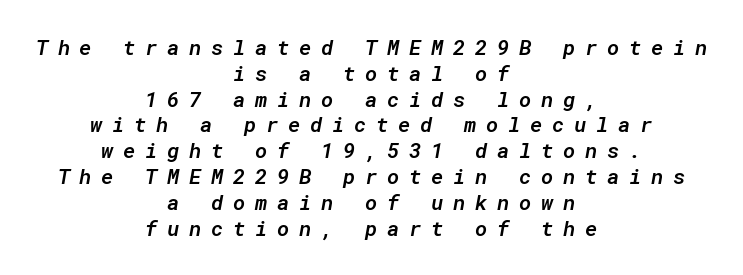
The image shows 21 px text type, italic (leaning right); set centered, line spacing 1.23x, unusually wide letter spacing (+0.46 em), not underlined.
